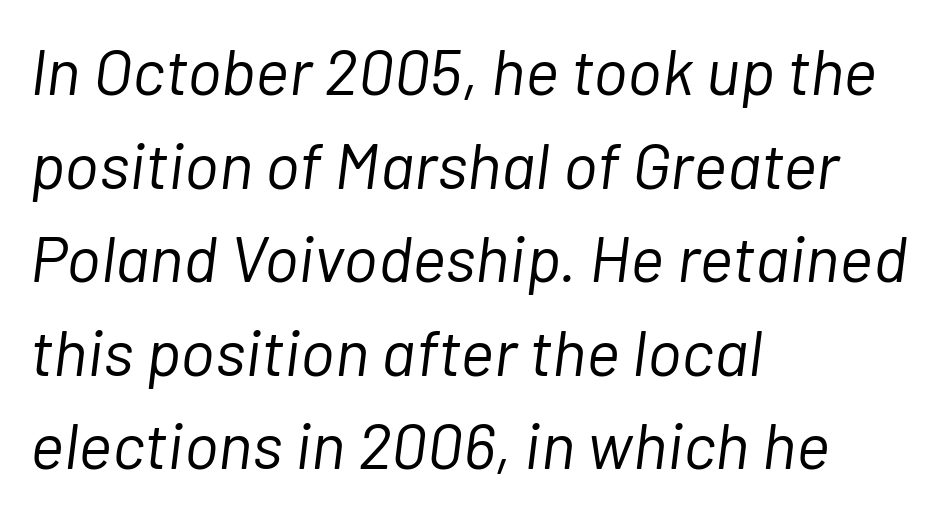
The rendering keeps characters at their native spacing. The specimen omits any rule beneath the text block's lines. Here the designer chose a conventional face with non-uniform glyph widths. You can tell it's italic because the verticals aren't actually vertical.
